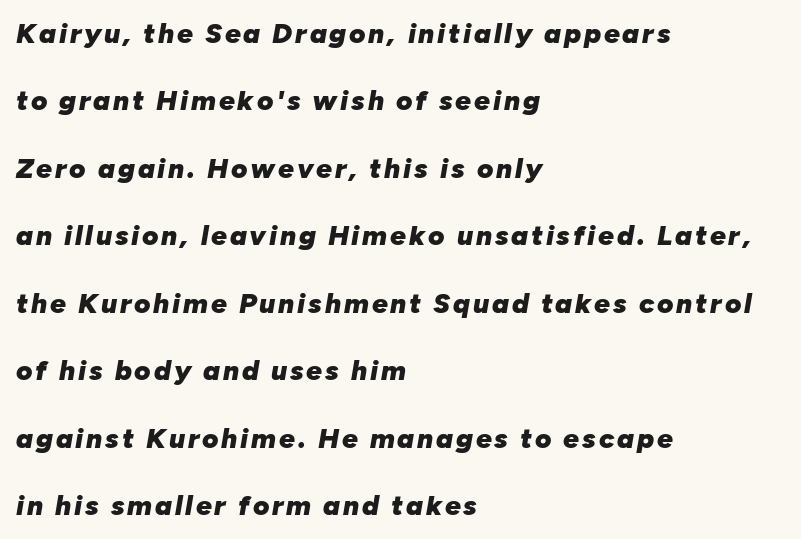
Q: Is the text bold? A: Yes.
Q: Is the text italic (slanted)? A: Yes, it leans right by about 10 degrees.
Q: Is the text underlined? A: No.
Q: How is the paragraph aligned? A: Left-aligned.
Q: Is the spacing between lines tight, normal or loose? A: Loose.
Q: Width (condensed, normal, or wide)? A: Normal.
Q: Stroke contrast? A: Low.
Q: x-height? A: Medium.
Q: Monospaced? A: No.
